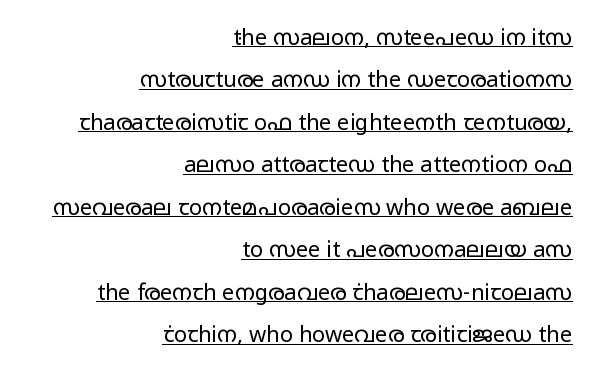
Q: Is the text bold? A: No.
Q: Is the text italic (slanted)? A: No, it is upright.
Q: Is the text underlined? A: Yes.
Q: How is the paragraph aligned? A: Right-aligned.
Q: Is the spacing between letters normal or unusually wide? A: Normal.
Q: Is the spacing between lines tight, normal or loose? A: Loose.
